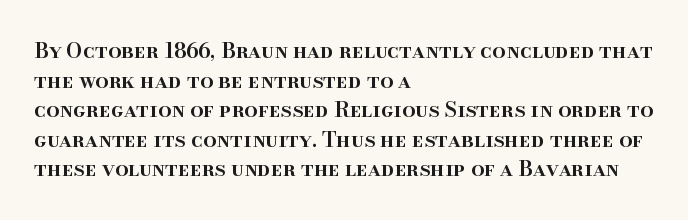
Q: Is the text bold? A: Semi-bold.
Q: Is the text italic (slanted)? A: No, it is upright.
Q: Is the text underlined? A: No.
Q: How is the paragraph aligned? A: Left-aligned.
Q: Is the spacing between letters normal or unusually wide? A: Normal.
Q: Is the spacing between lines tight, normal or loose? A: Normal.
